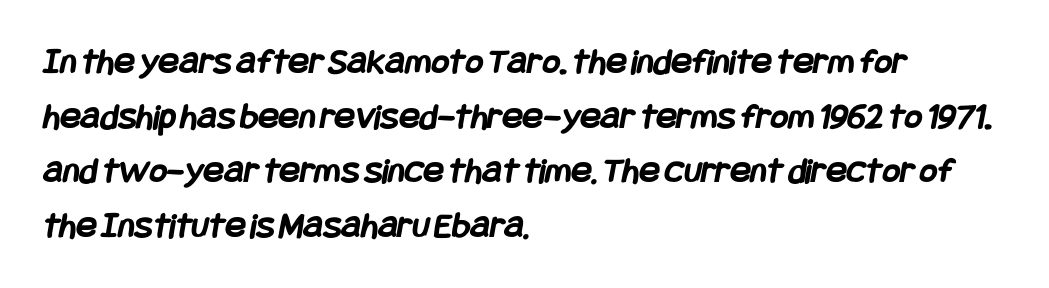
Q: Is the text bold? A: Yes.
Q: Is the typeface a serif or a sans-serif typeface? A: Sans-serif.
Q: Is the text underlined? A: No.
Q: How is the paragraph aligned? A: Left-aligned.
Q: Is the spacing between letters normal or unusually wide? A: Normal.
Q: Is the spacing between lines tight, normal or loose? A: Normal.
Q: Width (condensed, normal, or wide)? A: Condensed.
Q: Stroke contrast? A: Low.
Q: x-height? A: Large.
